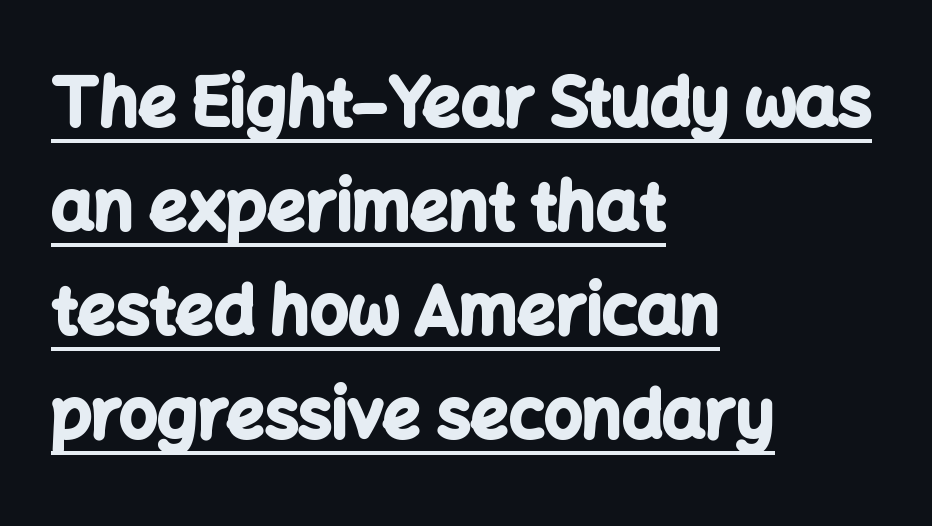
The image shows 67 px bold sans-serif type, upright; set left-aligned, normal line spacing (1.55x), normal letter spacing, underlined; low stroke contrast and a medium x-height.
